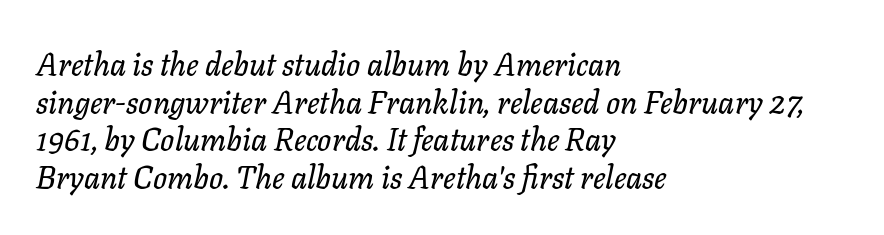
{"italic": "yes", "lean": "right", "slant_degrees": 11, "width": "normal", "stroke_contrast": "low", "x_height": "medium", "monospaced": "no", "underline": "no", "align": "left", "line_spacing_ratio": 1.21, "letter_spacing": "normal", "letter_spacing_em": 0.0, "glyph_px": 31}
